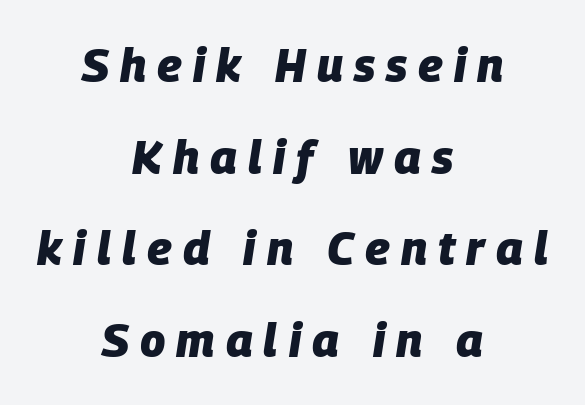
Q: Is the text bold? A: Yes.
Q: Is the text italic (slanted)? A: Yes, it leans right by about 9 degrees.
Q: Is the text underlined? A: No.
Q: How is the paragraph aligned? A: Centered.
Q: Is the spacing between letters normal or unusually wide? A: Unusually wide.
Q: Is the spacing between lines tight, normal or loose? A: Loose.
Q: Width (condensed, normal, or wide)? A: Normal.
Q: Stroke contrast? A: Low.
Q: x-height? A: Large.
Q: Monospaced? A: No.
